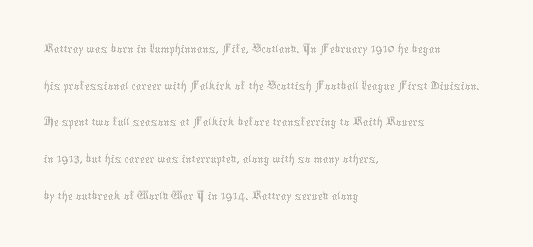
Q: Is the text bold? A: No.
Q: Is the text italic (slanted)? A: No, it is upright.
Q: Is the text underlined? A: No.
Q: How is the paragraph aligned? A: Left-aligned.
Q: Is the spacing between letters normal or unusually wide? A: Normal.
Q: Is the spacing between lines tight, normal or loose? A: Normal.
Q: Width (condensed, normal, or wide)? A: Normal.
Q: Stroke contrast? A: Medium.
Q: x-height? A: Medium.
Q: Monospaced? A: No.
